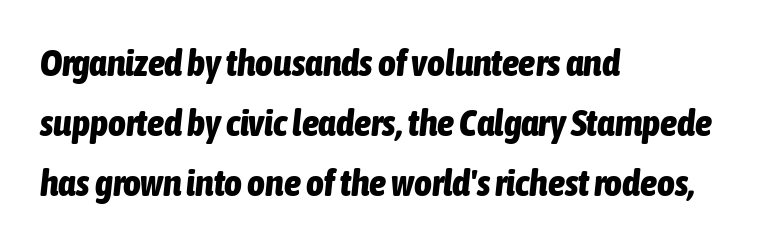
{"italic": "yes", "lean": "right", "slant_degrees": 6, "bold": "yes", "weight": "bold", "width": "condensed", "stroke_contrast": "low", "x_height": "medium", "monospaced": "no", "underline": "no", "align": "left", "line_spacing": "normal", "line_spacing_ratio": 1.58, "letter_spacing": "normal", "letter_spacing_em": 0.0, "glyph_px": 38}
